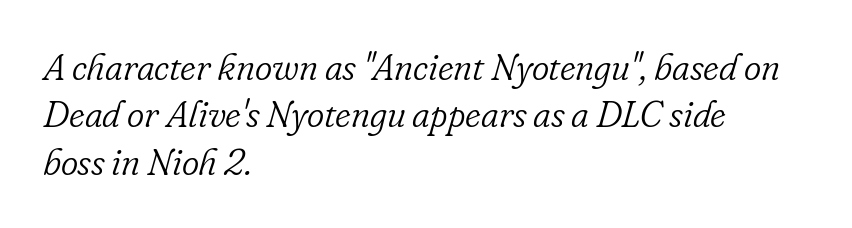
Q: Is the text bold? A: No.
Q: Is the text italic (slanted)? A: Yes, it leans right by about 16 degrees.
Q: Is the typeface a serif or a sans-serif typeface? A: Serif.
Q: Is the text underlined? A: No.
Q: How is the paragraph aligned? A: Left-aligned.
Q: Is the spacing between letters normal or unusually wide? A: Normal.
Q: Is the spacing between lines tight, normal or loose? A: Normal.
Q: Width (condensed, normal, or wide)? A: Normal.
Q: Stroke contrast? A: Low.
Q: x-height? A: Small.
Q: Monospaced? A: No.
